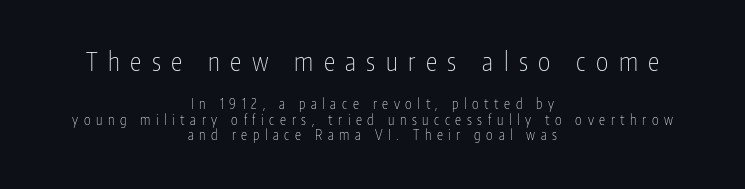
Unbolded letterforms with no extra heft. Reading top to bottom, the characters get smaller at the block break. The lines are packed closely together with very little leading. How are the letters spaced? Widely, with obvious added tracking.
